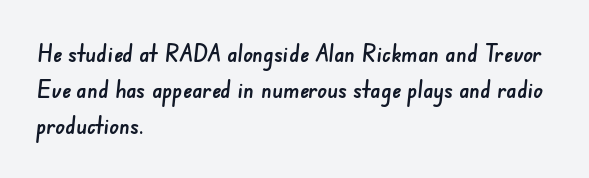
The image shows 24 px text type; set left-aligned, normal line spacing (1.51x), normal letter spacing, not underlined.
